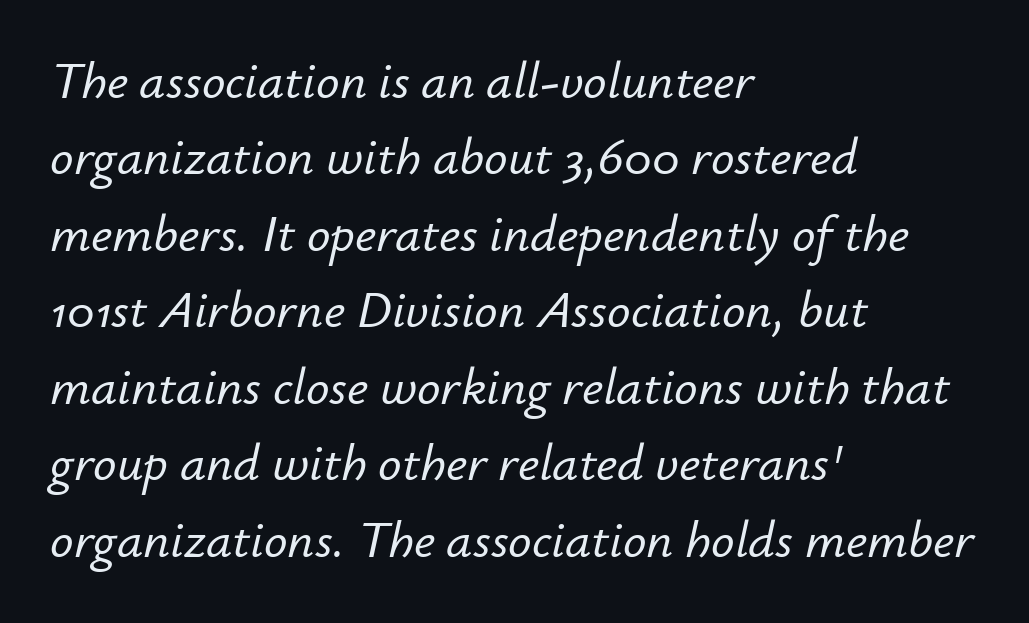
The image shows 52 px text type, italic (leaning right); set left-aligned, normal line spacing (1.47x), normal letter spacing, not underlined; low stroke contrast and a small x-height.
